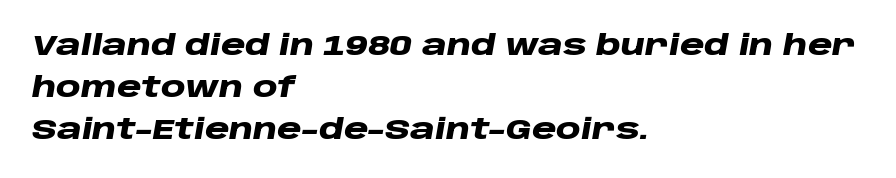
The image shows 28 px heavy, wide type, italic (leaning right); set left-aligned, normal line spacing (1.5x), normal letter spacing, not underlined; low stroke contrast and a large x-height.
